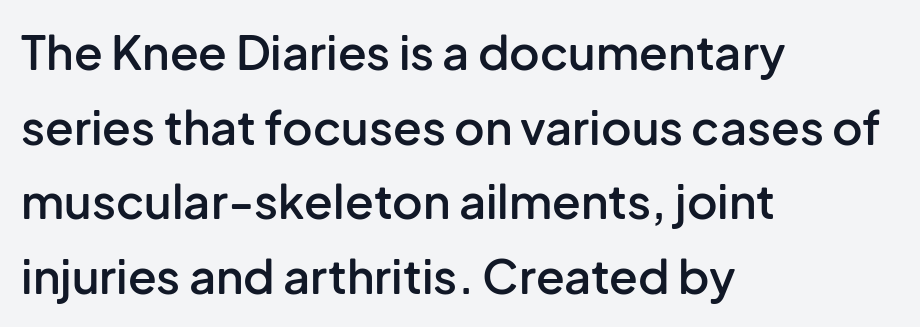
Q: Is the text bold? A: Semi-bold.
Q: Is the text italic (slanted)? A: No, it is upright.
Q: Is the typeface a serif or a sans-serif typeface? A: Sans-serif.
Q: Is the text underlined? A: No.
Q: How is the paragraph aligned? A: Left-aligned.
Q: Is the spacing between letters normal or unusually wide? A: Normal.
Q: Is the spacing between lines tight, normal or loose? A: Normal.
Q: Width (condensed, normal, or wide)? A: Normal.
Q: Stroke contrast? A: Low.
Q: x-height? A: Medium.
Q: Monospaced? A: No.
